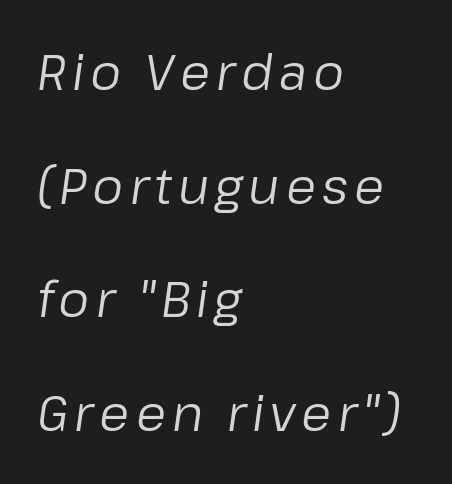
Successive baselines arrive slowly, with a big drop between each. The specimen reads as italic at a glance. The paragraph has a hard left edge and a soft right edge. The glyphs are unaccompanied by any horizontal stroke below them. Proportional: the letters do not fall into vertical columns.
